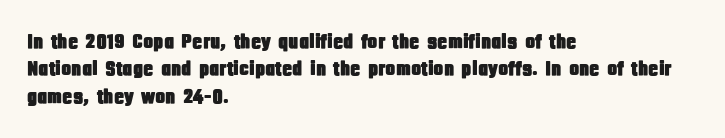
Q: Is the text italic (slanted)? A: No, it is upright.
Q: Is the text underlined? A: No.
Q: How is the paragraph aligned? A: Left-aligned.
Q: Is the spacing between letters normal or unusually wide? A: Normal.
Q: Is the spacing between lines tight, normal or loose? A: Normal.
